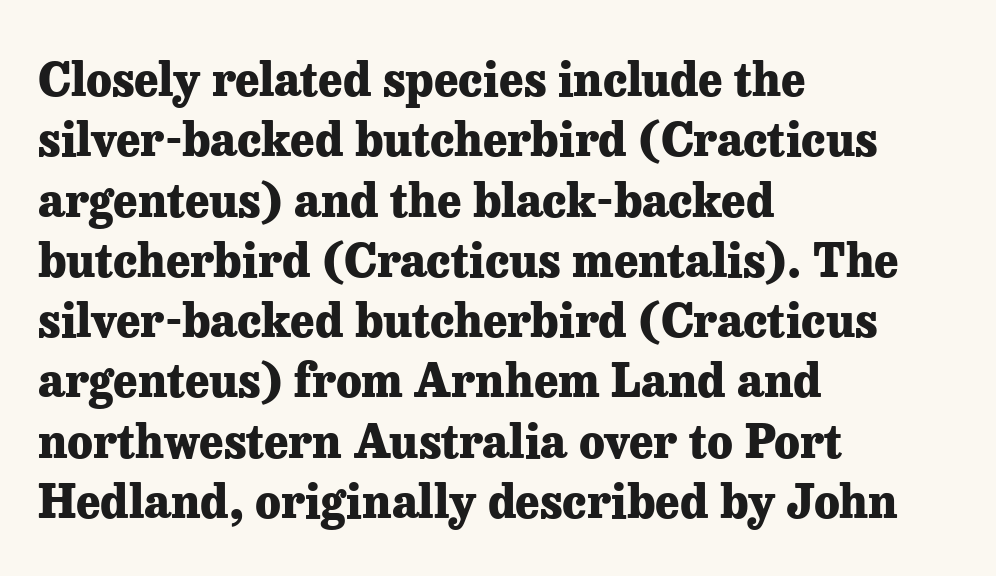
Q: Is the text bold? A: Yes.
Q: Is the text italic (slanted)? A: No, it is upright.
Q: Is the typeface a serif or a sans-serif typeface? A: Serif.
Q: Is the text underlined? A: No.
Q: How is the paragraph aligned? A: Left-aligned.
Q: Is the spacing between letters normal or unusually wide? A: Normal.
Q: Is the spacing between lines tight, normal or loose? A: Normal.
Q: Width (condensed, normal, or wide)? A: Normal.
Q: Stroke contrast? A: Low.
Q: x-height? A: Medium.
Q: Monospaced? A: No.
